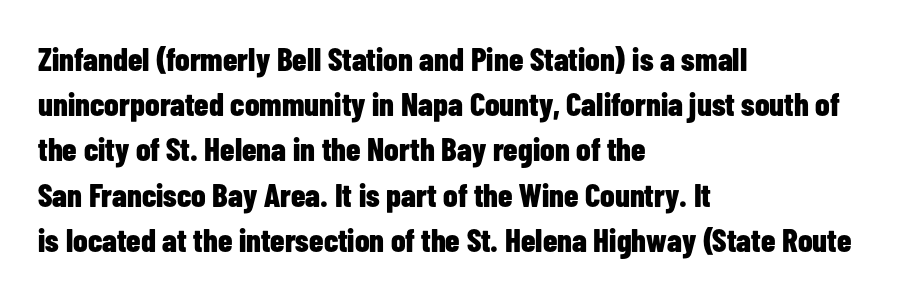
Q: Is the text bold? A: Yes.
Q: Is the text italic (slanted)? A: No, it is upright.
Q: Is the typeface a serif or a sans-serif typeface? A: Sans-serif.
Q: Is the text underlined? A: No.
Q: How is the paragraph aligned? A: Left-aligned.
Q: Is the spacing between letters normal or unusually wide? A: Normal.
Q: Is the spacing between lines tight, normal or loose? A: Normal.
Q: Width (condensed, normal, or wide)? A: Condensed.
Q: Stroke contrast? A: Low.
Q: x-height? A: Medium.
Q: Monospaced? A: No.
